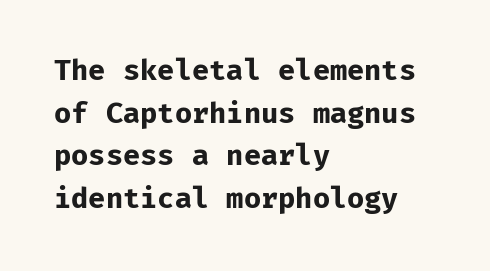
The image shows 28 px bold sans-serif type, upright; set left-aligned, normal line spacing (1.52x), normal letter spacing, not underlined; low stroke contrast and a medium x-height.
